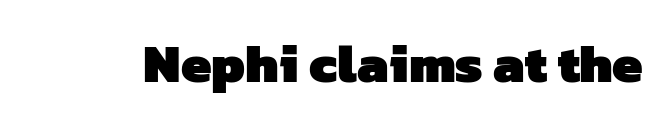
The image shows 54 px heavy sans-serif type; set normal letter spacing, not underlined; low stroke contrast and a medium x-height.
